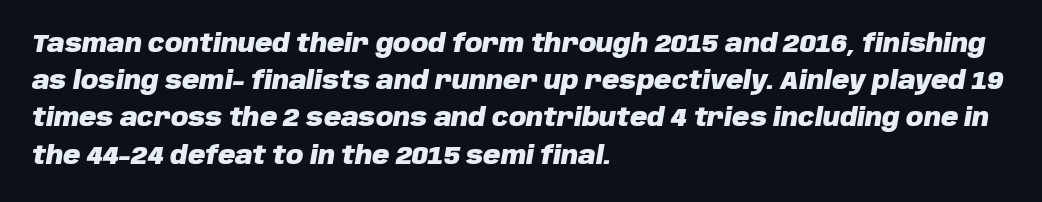
The image shows 24 px bold type, italic (leaning right); set left-aligned, normal line spacing (1.55x), normal letter spacing, not underlined.
